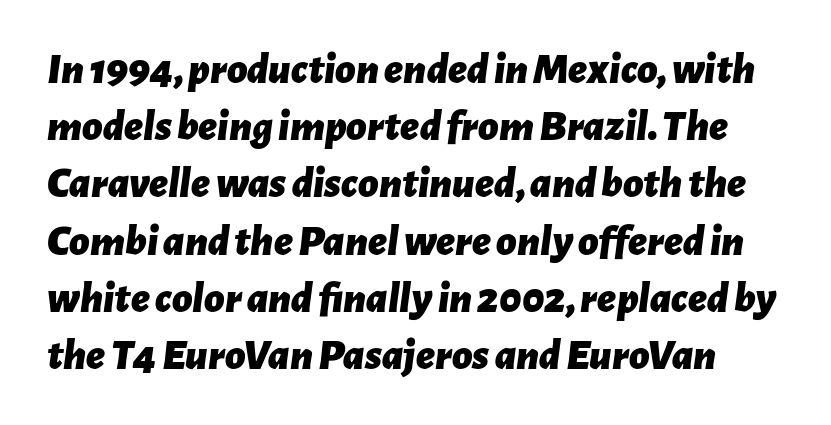
Is the type slanted? Yes — the strokes lean at a clear angle. Strong, thick strokes mark this as bold type. Note the varied advance widths — an 'i' is clearly narrower than an 'm'. This block has exactly the height ordinary leading produces. A bare baseline throughout the passage. Letter spacing: default.
